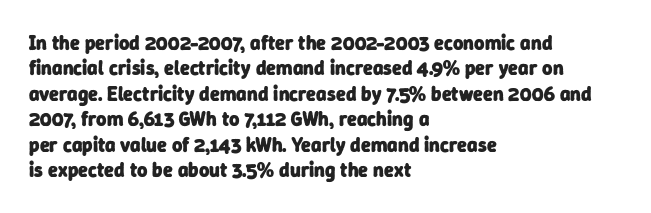
Q: Is the text bold? A: Yes.
Q: Is the text underlined? A: No.
Q: How is the paragraph aligned? A: Left-aligned.
Q: Is the spacing between letters normal or unusually wide? A: Normal.
Q: Is the spacing between lines tight, normal or loose? A: Normal.
